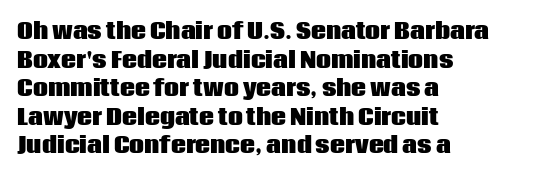
{"italic": "no", "bold": "yes", "underline": "no", "align": "left", "line_spacing": "normal", "line_spacing_ratio": 1.36, "letter_spacing": "normal", "letter_spacing_em": 0.0, "glyph_px": 21}
